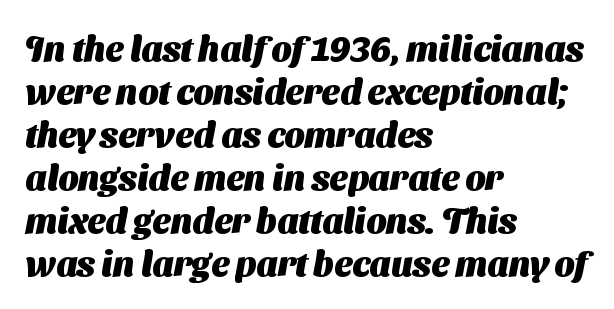
Descender tails drop into unmarked territory. The rendering uses natural spacing where letterforms have individual widths. Line beginnings align vertically; line endings do not. A typesetter would call this zero additional tracking. A sans-serif font was chosen for this passage. How heavy is the stroke? Heavy — this is a bold.
